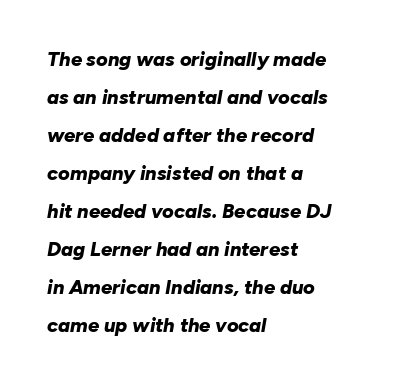
Q: Is the text bold? A: Yes.
Q: Is the text italic (slanted)? A: Yes, it leans right by about 10 degrees.
Q: Is the text underlined? A: No.
Q: How is the paragraph aligned? A: Left-aligned.
Q: Is the spacing between letters normal or unusually wide? A: Normal.
Q: Is the spacing between lines tight, normal or loose? A: Loose.
